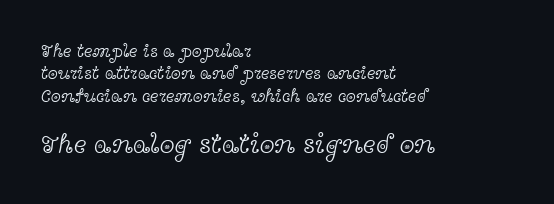
Q: Is the text bold? A: No.
Q: Is the text italic (slanted)? A: Yes.
Q: Is the text underlined? A: No.
Q: How is the paragraph aligned? A: Left-aligned.
Q: Is the spacing between letters normal or unusually wide? A: Normal.
Q: Is the spacing between lines tight, normal or loose? A: Normal.
Q: Which block of text is set in a larger size, the first (top) or the second (bottom)? A: The second (bottom) one.
